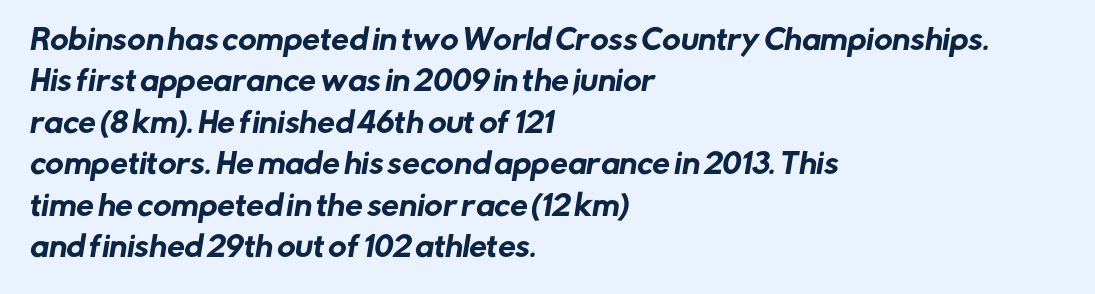
Clear beneath every line of the passage. The rendering uses a moderate line-height, typical for paragraphs. Looks like regular typesetting: each glyph gets only the width it needs. How are the letters spaced? Ordinarily, with no added tracking. The font family rendered here belongs to the sans-serif group.
